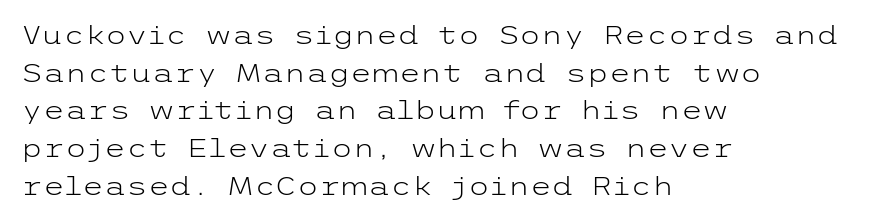
{"italic": "no", "bold": "no", "underline": "no", "align": "left", "line_spacing": "normal", "line_spacing_ratio": 1.51, "letter_spacing": "normal", "letter_spacing_em": 0.0, "glyph_px": 25}
